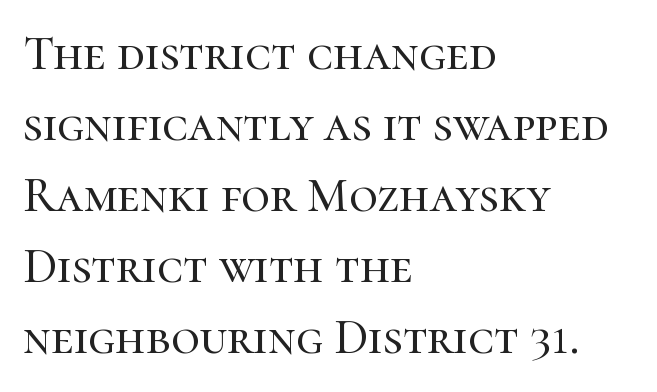
The rendering shows small feet on the letterforms — a serif design. Leading: standard. Posture: straight, roman, zero tilt. Any mark beneath the type? The region is blank. Students, note that the glyphs here touch the page at normal intervals.
